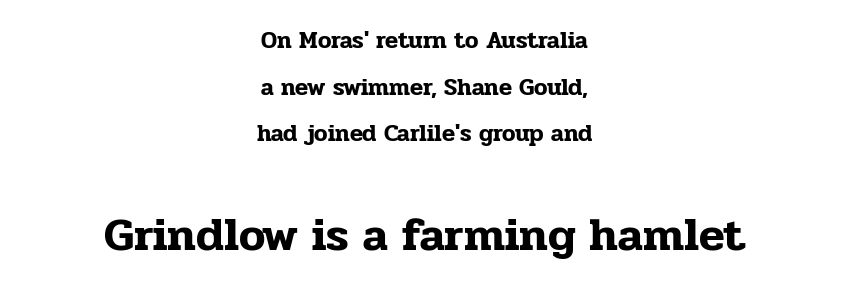
Q: Is the text italic (slanted)? A: No, it is upright.
Q: Is the typeface a serif or a sans-serif typeface? A: Serif.
Q: Is the text underlined? A: No.
Q: How is the paragraph aligned? A: Centered.
Q: Is the spacing between letters normal or unusually wide? A: Normal.
Q: Is the spacing between lines tight, normal or loose? A: Loose.
Q: Which block of text is set in a larger size, the first (top) or the second (bottom)? A: The second (bottom) one.
Q: Width (condensed, normal, or wide)? A: Normal.
Q: Stroke contrast? A: Low.
Q: x-height? A: Medium.
Q: Monospaced? A: No.
